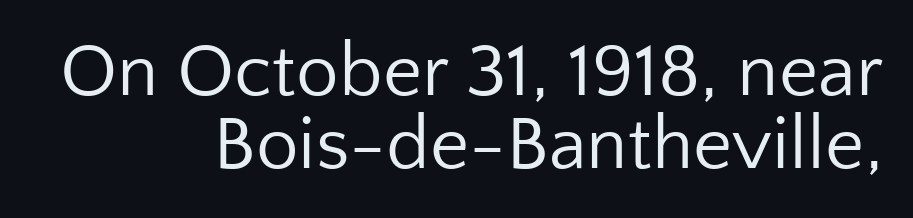
The image shows 76 px regular-weight sans-serif type, upright; set right-aligned, tight line spacing (0.96x), normal letter spacing, not underlined; low stroke contrast and a medium x-height.
